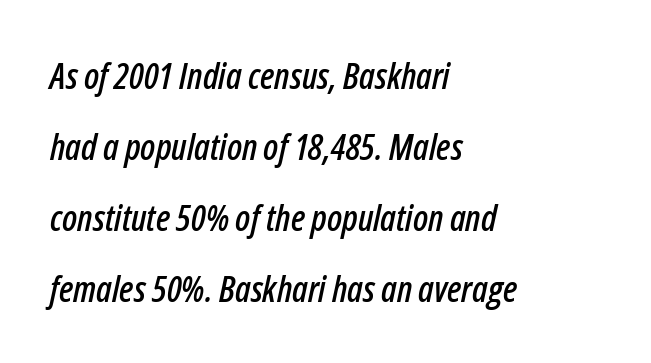
Underline: absent. You could not count columns in this text — the font is proportionally spaced. Nothing unusual about the tracking: characters are spaced as the font intends. Each new line begins a long way beneath the previous one.
